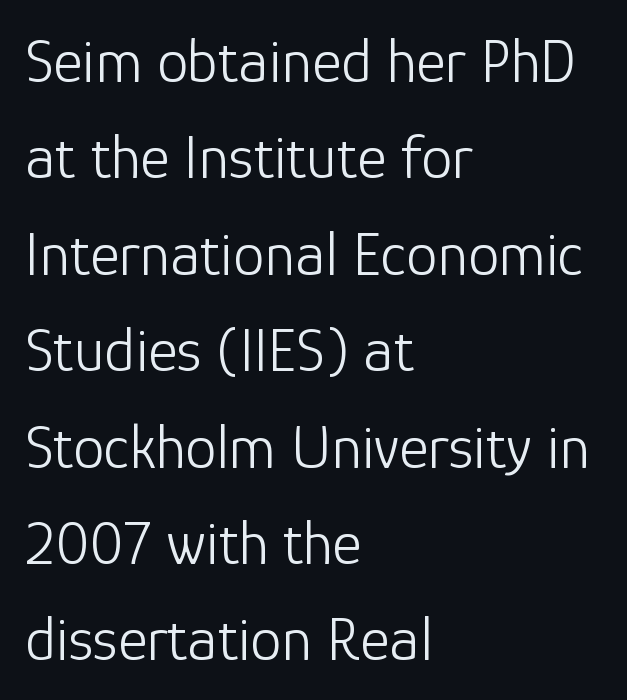
{"serif": "no", "italic": "no", "bold": "no", "weight": "light", "width": "normal", "stroke_contrast": "low", "x_height": "medium", "monospaced": "no", "underline": "no", "align": "left", "line_spacing": "normal", "line_spacing_ratio": 1.53, "letter_spacing": "normal", "letter_spacing_em": 0.0, "glyph_px": 63}
